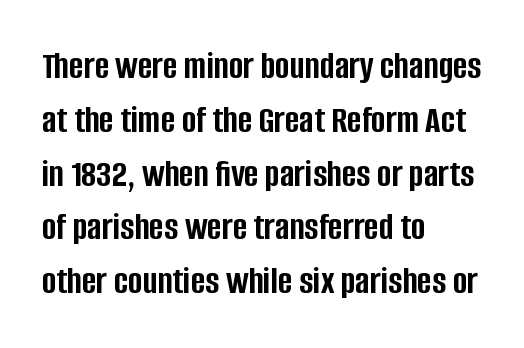
Q: Is the text bold? A: Yes.
Q: Is the text italic (slanted)? A: No, it is upright.
Q: Is the typeface a serif or a sans-serif typeface? A: Sans-serif.
Q: Is the text underlined? A: No.
Q: How is the paragraph aligned? A: Left-aligned.
Q: Is the spacing between letters normal or unusually wide? A: Normal.
Q: Is the spacing between lines tight, normal or loose? A: Normal.
Q: Width (condensed, normal, or wide)? A: Condensed.
Q: Stroke contrast? A: Low.
Q: x-height? A: Large.
Q: Monospaced? A: No.
